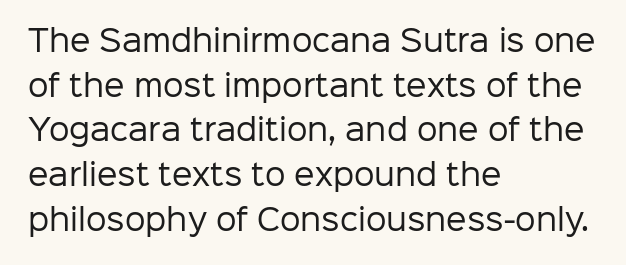
{"serif": "no", "italic": "no", "bold": "no", "weight": "regular", "width": "normal", "stroke_contrast": "low", "x_height": "medium", "monospaced": "no", "underline": "no", "align": "left", "line_spacing": "normal", "line_spacing_ratio": 1.54, "letter_spacing": "normal", "letter_spacing_em": 0.0, "glyph_px": 29}
